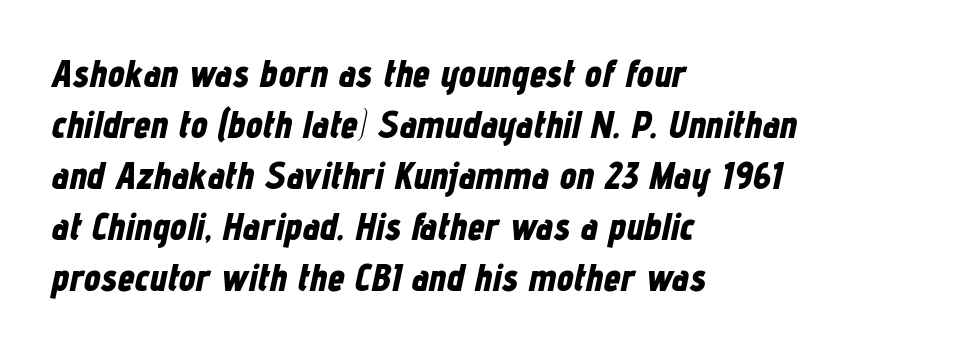
Rendered with sloped, italic letterforms. Bold? Absolutely — the strokes are thick and heavy. Does the leading feel generous? No, just average. You could not count columns in this text — the font is proportionally spaced.
